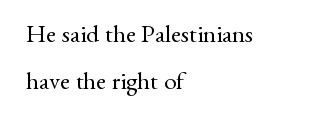
This rendering leaves character spacing at its baseline value. Upright lettering throughout. Anything drawn beneath the words? Only blank space. The lines in this sample share a left origin and differ only in where they stop. No heavy texture on the line: the type isn't bold.
